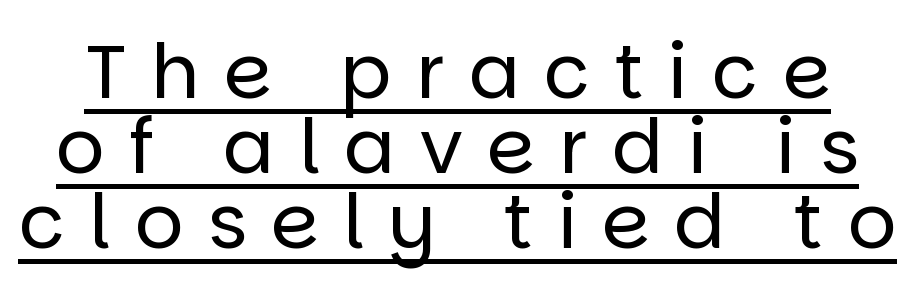
Q: Is the text bold? A: No.
Q: Is the text italic (slanted)? A: No, it is upright.
Q: Is the typeface a serif or a sans-serif typeface? A: Sans-serif.
Q: Is the text underlined? A: Yes.
Q: Is the spacing between letters normal or unusually wide? A: Unusually wide.
Q: Is the spacing between lines tight, normal or loose? A: Tight.
Q: Width (condensed, normal, or wide)? A: Normal.
Q: Stroke contrast? A: Low.
Q: x-height? A: Large.
Q: Monospaced? A: No.
